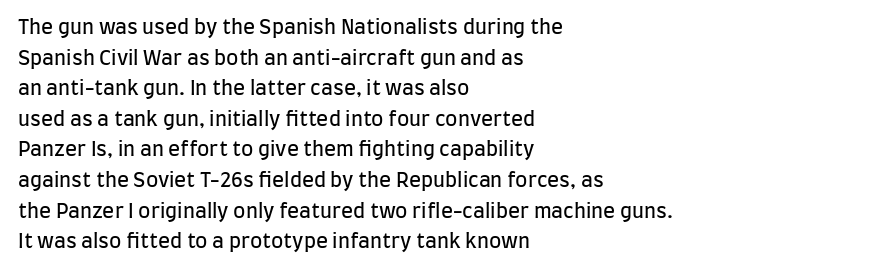
The image shows 20 px text type, upright; set left-aligned, normal line spacing (1.53x), normal letter spacing, not underlined.
